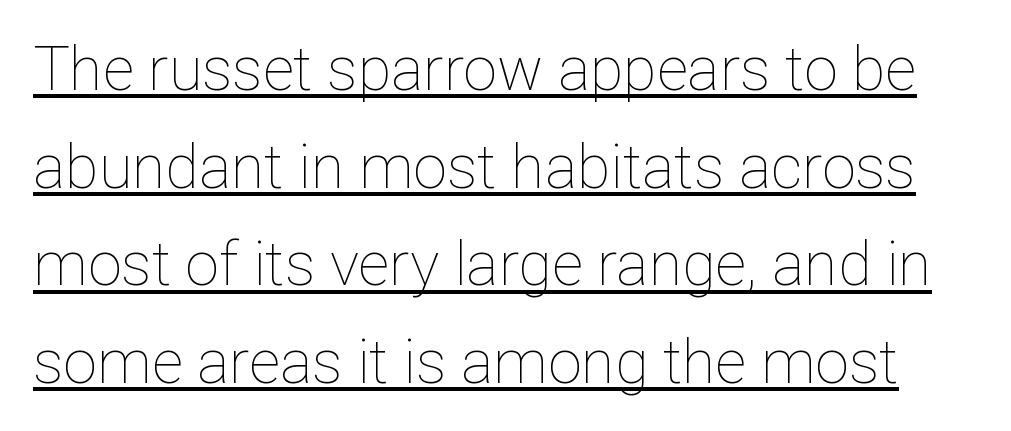
This rendering leaves character spacing at its baseline value. The passage shown stacks its lines at a standard gap. Nothing heavy about these letters — not bold at all. Each letter keeps its own natural width here, so spacing adapts to shape. No italicization has been applied; the sample stays upright.
